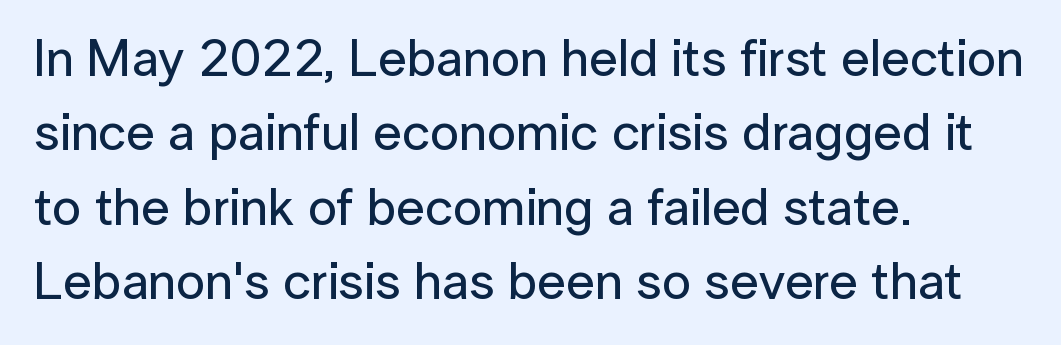
Q: Is the text italic (slanted)? A: No, it is upright.
Q: Is the typeface a serif or a sans-serif typeface? A: Sans-serif.
Q: Is the text underlined? A: No.
Q: How is the paragraph aligned? A: Left-aligned.
Q: Is the spacing between letters normal or unusually wide? A: Normal.
Q: Is the spacing between lines tight, normal or loose? A: Normal.
Q: Width (condensed, normal, or wide)? A: Normal.
Q: Stroke contrast? A: Low.
Q: x-height? A: Medium.
Q: Monospaced? A: No.
